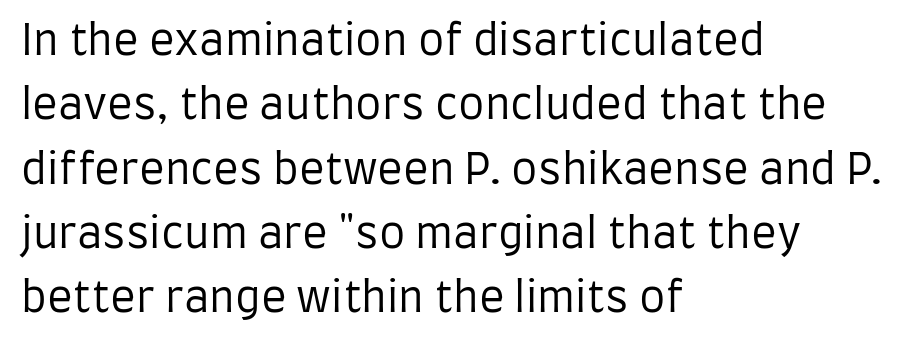
Q: Is the text bold? A: No.
Q: Is the text italic (slanted)? A: No, it is upright.
Q: Is the typeface a serif or a sans-serif typeface? A: Sans-serif.
Q: Is the text underlined? A: No.
Q: How is the paragraph aligned? A: Left-aligned.
Q: Is the spacing between letters normal or unusually wide? A: Normal.
Q: Is the spacing between lines tight, normal or loose? A: Normal.
Q: Width (condensed, normal, or wide)? A: Condensed.
Q: Stroke contrast? A: Low.
Q: x-height? A: Large.
Q: Monospaced? A: No.
